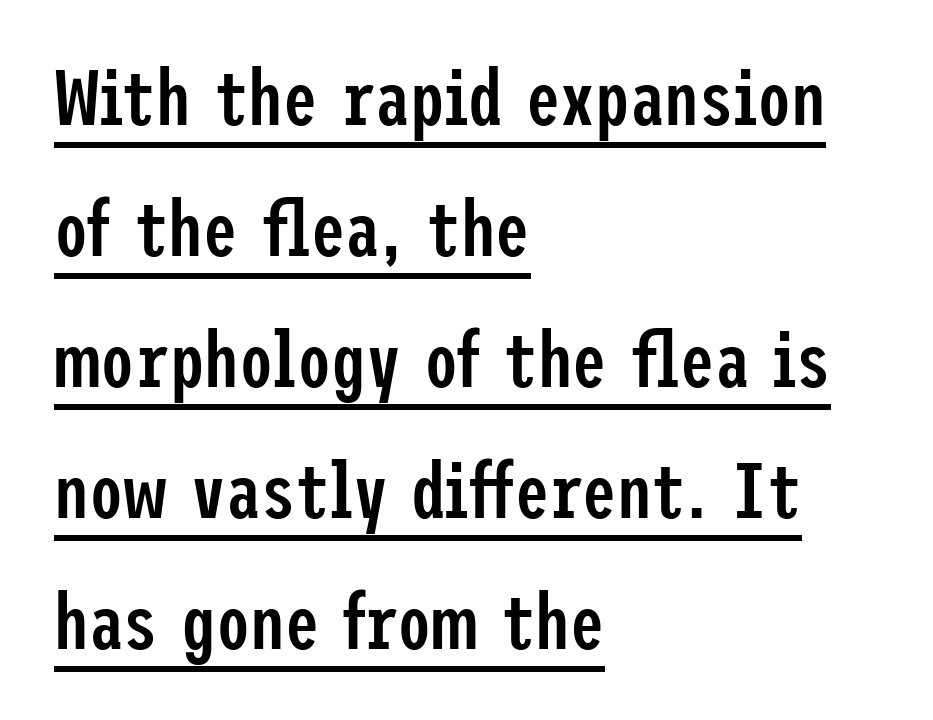
The image shows 77 px semibold, condensed sans-serif type, upright; set left-aligned, normal line spacing (1.7x), normal letter spacing, underlined; low stroke contrast and a medium x-height.
